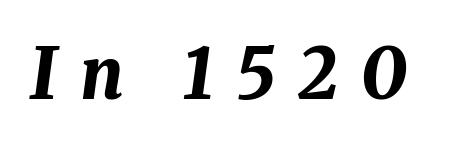
Q: Is the text bold? A: Yes.
Q: Is the text italic (slanted)? A: Yes, it leans right by about 8 degrees.
Q: Is the text underlined? A: No.
Q: Is the spacing between letters normal or unusually wide? A: Unusually wide.
Q: Width (condensed, normal, or wide)? A: Normal.
Q: Stroke contrast? A: Medium.
Q: x-height? A: Medium.
Q: Monospaced? A: No.
